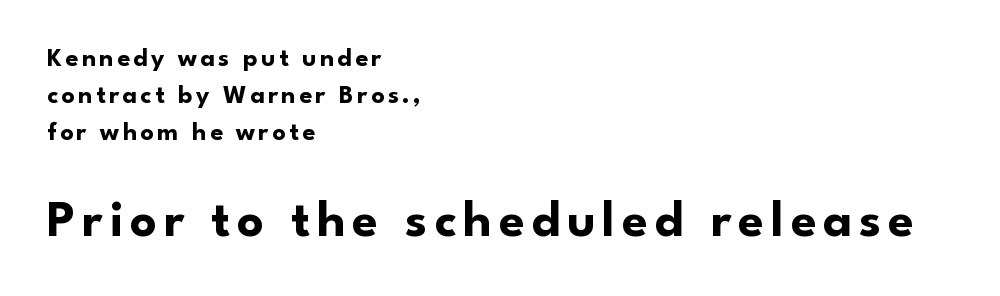
The image shows 52 px bold sans-serif type, upright; set left-aligned, normal line spacing (1.42x), not underlined; the second (bottom) block is 2.0x larger; low stroke contrast and a small x-height.
